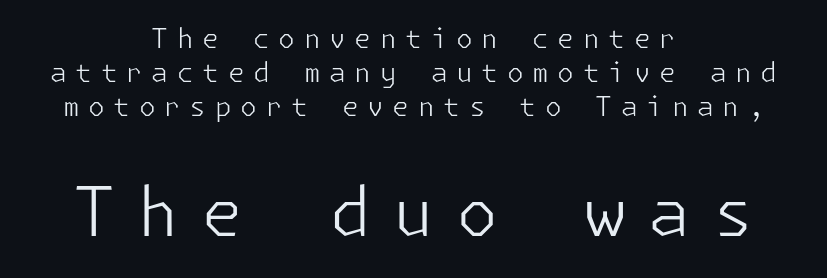
Q: Is the text bold? A: No.
Q: Is the text italic (slanted)? A: No, it is upright.
Q: Is the typeface a serif or a sans-serif typeface? A: Sans-serif.
Q: Is the text underlined? A: No.
Q: How is the paragraph aligned? A: Centered.
Q: Is the spacing between letters normal or unusually wide? A: Unusually wide.
Q: Is the spacing between lines tight, normal or loose? A: Normal.
Q: Which block of text is set in a larger size, the first (top) or the second (bottom)? A: The second (bottom) one.
Q: Width (condensed, normal, or wide)? A: Normal.
Q: Stroke contrast? A: Low.
Q: x-height? A: Medium.
